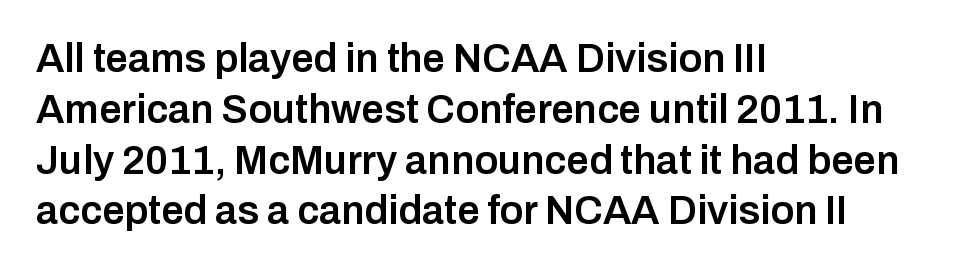
{"serif": "no", "italic": "no", "bold": "semi", "weight": "semibold", "width": "normal", "stroke_contrast": "low", "x_height": "medium", "monospaced": "no", "underline": "no", "align": "left", "line_spacing": "normal", "line_spacing_ratio": 1.27, "letter_spacing": "normal", "letter_spacing_em": 0.0, "glyph_px": 40}
